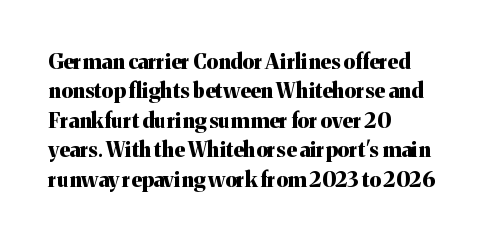
The image shows 21 px bold type, upright; set left-aligned, normal line spacing (1.4x), normal letter spacing, not underlined.
